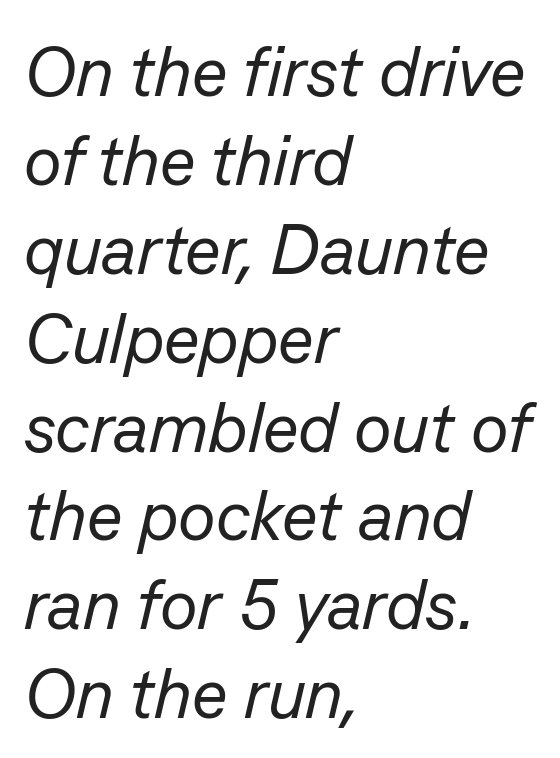
Q: Is the text bold? A: No.
Q: Is the text italic (slanted)? A: Yes, it leans right by about 13 degrees.
Q: Is the text underlined? A: No.
Q: How is the paragraph aligned? A: Left-aligned.
Q: Is the spacing between letters normal or unusually wide? A: Normal.
Q: Is the spacing between lines tight, normal or loose? A: Normal.
Q: Width (condensed, normal, or wide)? A: Normal.
Q: Stroke contrast? A: Low.
Q: x-height? A: Medium.
Q: Monospaced? A: No.
